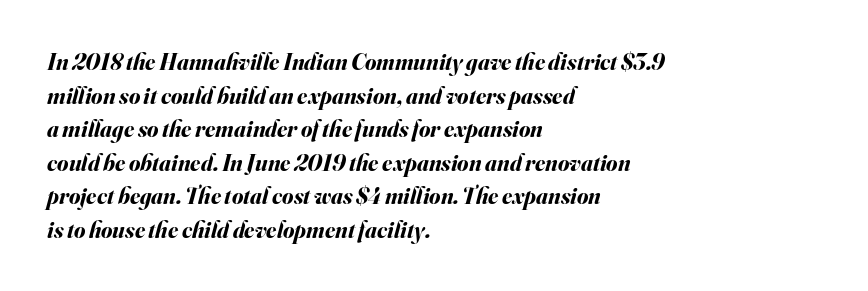
Q: Is the text bold? A: Yes.
Q: Is the text italic (slanted)? A: Yes, it leans right by about 16 degrees.
Q: Is the text underlined? A: No.
Q: How is the paragraph aligned? A: Left-aligned.
Q: Is the spacing between letters normal or unusually wide? A: Normal.
Q: Is the spacing between lines tight, normal or loose? A: Normal.
